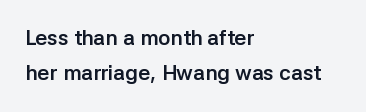
The image shows 21 px bold type, upright; set left-aligned, normal line spacing (1.68x), normal letter spacing, not underlined.
